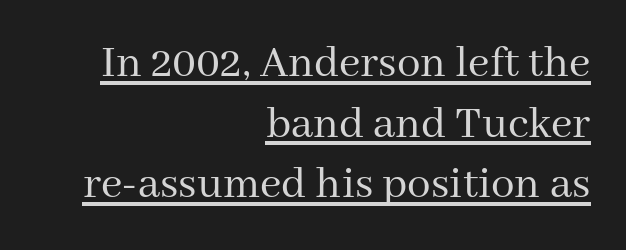
The image shows 47 px regular-weight serif type, upright; set right-aligned, normal line spacing (1.29x), normal letter spacing, underlined; medium stroke contrast and a medium x-height.
